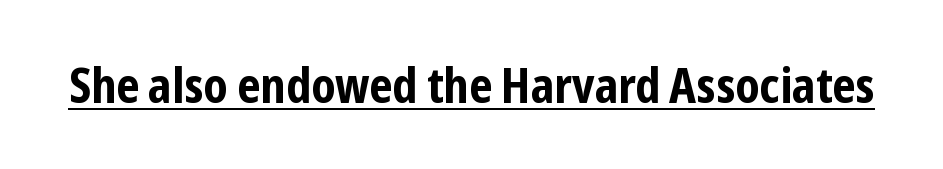
The image shows 48 px bold, condensed sans-serif type, upright; set normal letter spacing, underlined; low stroke contrast and a medium x-height.
